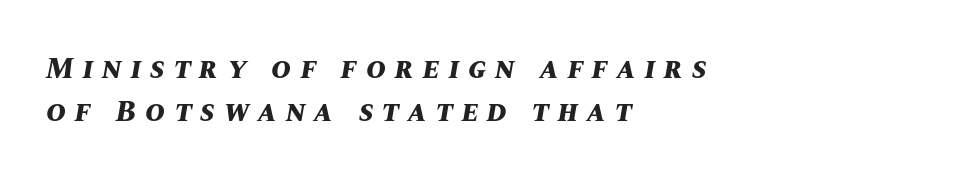
The image shows 30 px bold type, italic (leaning right); set left-aligned, normal line spacing (1.43x), unusually wide letter spacing (+0.3 em), not underlined; medium stroke contrast and a large x-height.
